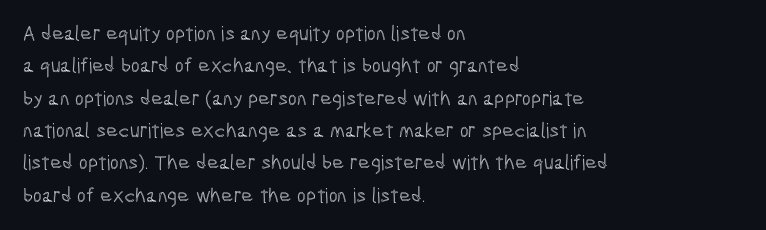
{"italic": "no", "underline": "no", "align": "left", "line_spacing": "normal", "line_spacing_ratio": 1.54, "letter_spacing": "normal", "letter_spacing_em": 0.0, "glyph_px": 21}
